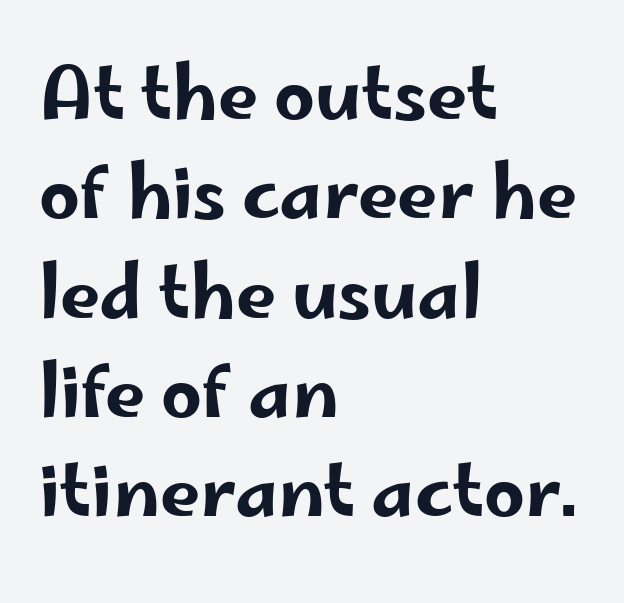
The image shows 72 px wide sans-serif type, upright; set left-aligned, normal line spacing (1.38x), normal letter spacing, not underlined; low stroke contrast and a small x-height.
